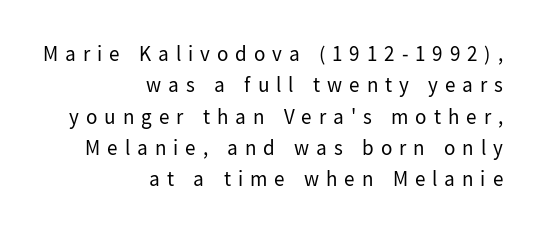
{"italic": "no", "bold": "no", "underline": "no", "align": "right", "line_spacing": "normal", "line_spacing_ratio": 1.49, "letter_spacing": "wide", "letter_spacing_em": 0.33, "glyph_px": 21}
